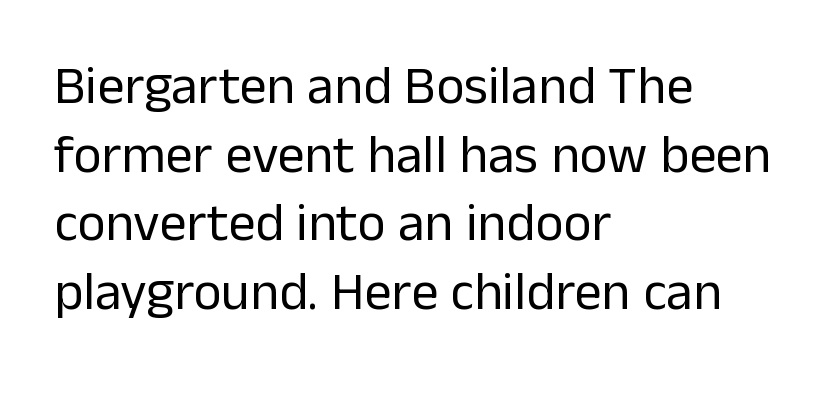
Heaviness? Minimal to ordinary, like unemphasized prose. Designer's note — italics off, roman on. Normally led — the rows are evenly, conventionally spaced. If you drew a ruler down the left edge, every line would touch it.
